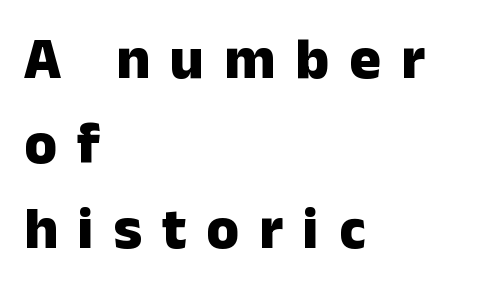
Has an underline been added? It has not. The rows are spaced the way most documents space them. Letterform terminals end flat and unadorned throughout the passage. A roman cut, with each character standing at attention. Character widths vary here, with narrow letters taking less room than wide ones. Line starts are locked; line ends wander.
